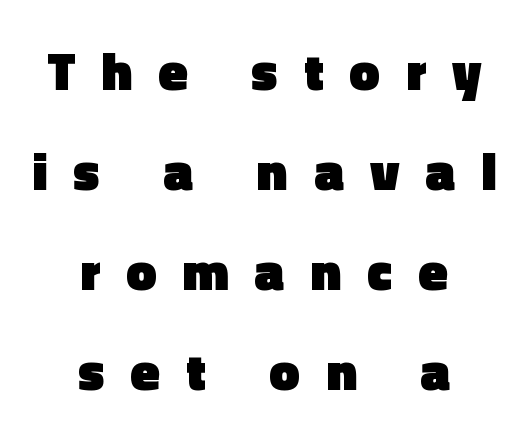
The image shows 54 px heavy sans-serif type, upright; set centered, line spacing 1.85x, unusually wide letter spacing (+0.48 em), not underlined; a medium x-height.
